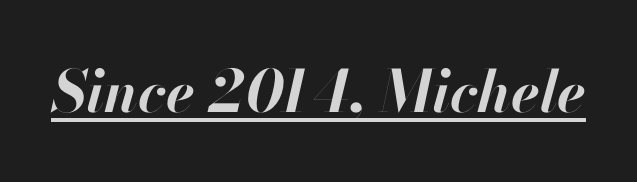
The image shows 58 px bold type, italic (leaning right); set normal letter spacing, underlined; high stroke contrast and a small x-height.
